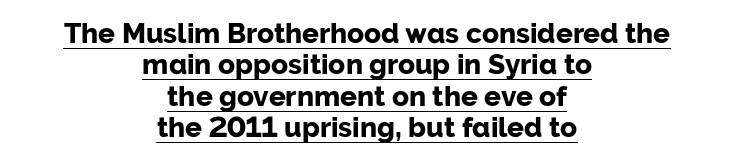
The image shows 28 px bold sans-serif type, upright; set centered, tight line spacing (1.12x), normal letter spacing, underlined; low stroke contrast and a medium x-height.
